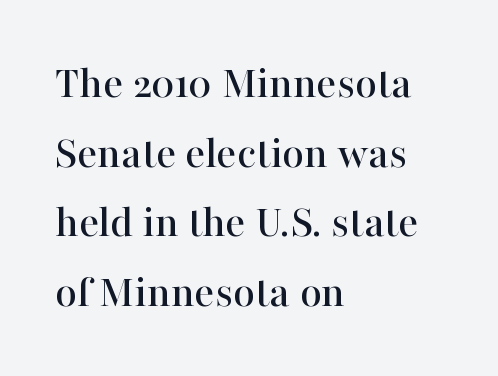
The image shows 47 px serif type, upright; set left-aligned, normal line spacing (1.48x), normal letter spacing, not underlined; high stroke contrast and a medium x-height.
